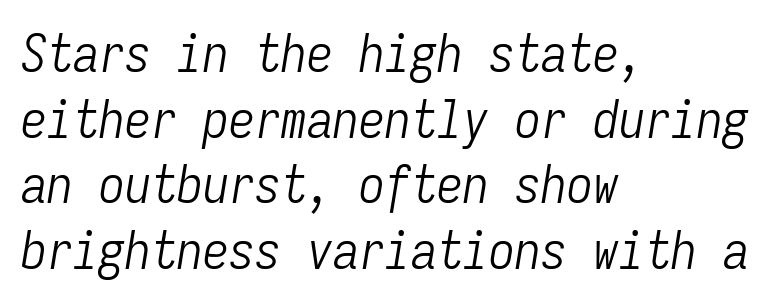
Q: Is the text bold? A: No.
Q: Is the text italic (slanted)? A: Yes, it leans right by about 9 degrees.
Q: Is the text underlined? A: No.
Q: How is the paragraph aligned? A: Left-aligned.
Q: Is the spacing between letters normal or unusually wide? A: Normal.
Q: Is the spacing between lines tight, normal or loose? A: Normal.
Q: Width (condensed, normal, or wide)? A: Condensed.
Q: Stroke contrast? A: Low.
Q: x-height? A: Medium.
Q: Monospaced? A: Yes.
